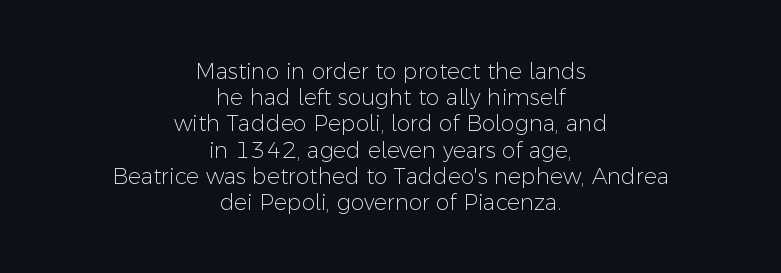
Q: Is the text bold? A: No.
Q: Is the text italic (slanted)? A: No, it is upright.
Q: Is the text underlined? A: No.
Q: How is the paragraph aligned? A: Centered.
Q: Is the spacing between letters normal or unusually wide? A: Normal.
